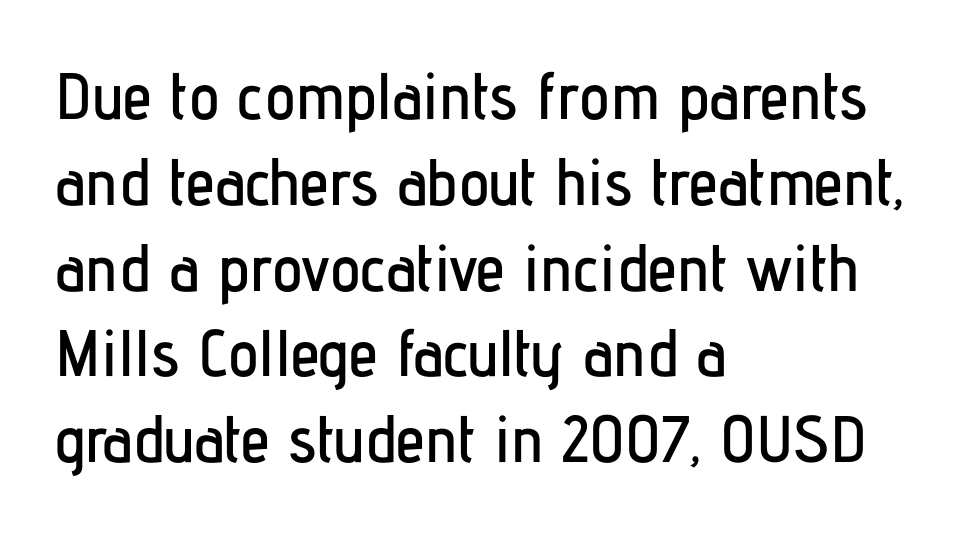
{"serif": "no", "italic": "no", "width": "condensed", "stroke_contrast": "low", "x_height": "medium", "monospaced": "no", "underline": "no", "align": "left", "line_spacing": "normal", "line_spacing_ratio": 1.3, "letter_spacing": "normal", "letter_spacing_em": 0.0, "glyph_px": 66}
